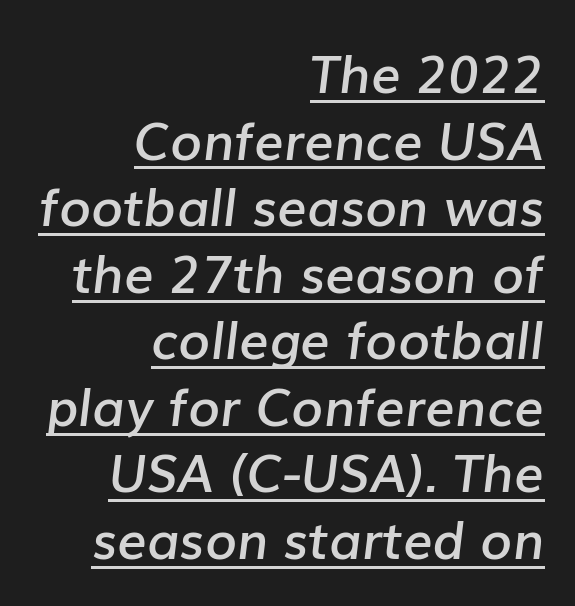
{"italic": "yes", "lean": "right", "slant_degrees": 7, "bold": "semi", "weight": "semibold", "width": "normal", "stroke_contrast": "low", "x_height": "medium", "monospaced": "no", "underline": "yes", "align": "right", "line_spacing": "normal", "line_spacing_ratio": 1.28, "letter_spacing": "normal", "letter_spacing_em": 0.0, "glyph_px": 52}
